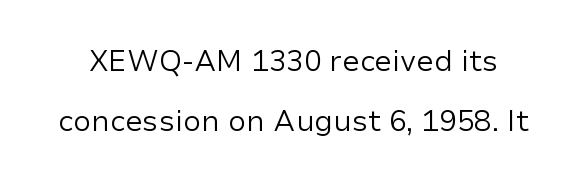
Q: Is the text bold? A: No.
Q: Is the text italic (slanted)? A: No, it is upright.
Q: Is the typeface a serif or a sans-serif typeface? A: Sans-serif.
Q: Is the text underlined? A: No.
Q: Is the spacing between letters normal or unusually wide? A: Normal.
Q: Is the spacing between lines tight, normal or loose? A: Loose.
Q: Width (condensed, normal, or wide)? A: Normal.
Q: Stroke contrast? A: Low.
Q: x-height? A: Medium.
Q: Monospaced? A: No.
